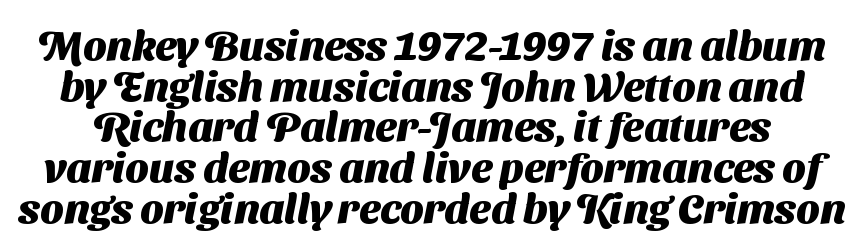
{"serif": "no", "bold": "yes", "weight": "heavy", "width": "normal", "stroke_contrast": "medium", "x_height": "medium", "monospaced": "no", "underline": "no", "line_spacing": "tight", "line_spacing_ratio": 0.97, "letter_spacing": "normal", "letter_spacing_em": 0.0, "glyph_px": 42}
